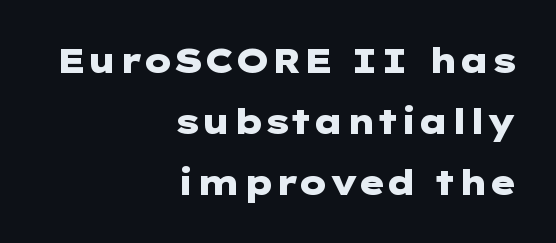
The image shows 34 px heavy, wide sans-serif type, upright; set right-aligned, line spacing 1.79x, normal letter spacing, not underlined; low stroke contrast and a medium x-height.
